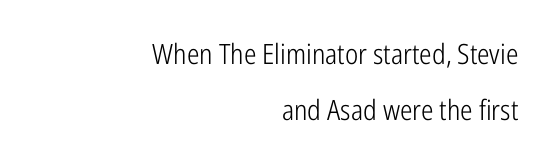
Q: Is the text bold? A: No.
Q: Is the text italic (slanted)? A: No, it is upright.
Q: Is the typeface a serif or a sans-serif typeface? A: Sans-serif.
Q: Is the text underlined? A: No.
Q: How is the paragraph aligned? A: Right-aligned.
Q: Is the spacing between letters normal or unusually wide? A: Normal.
Q: Is the spacing between lines tight, normal or loose? A: Loose.
Q: Width (condensed, normal, or wide)? A: Condensed.
Q: Stroke contrast? A: Low.
Q: x-height? A: Medium.
Q: Monospaced? A: No.
